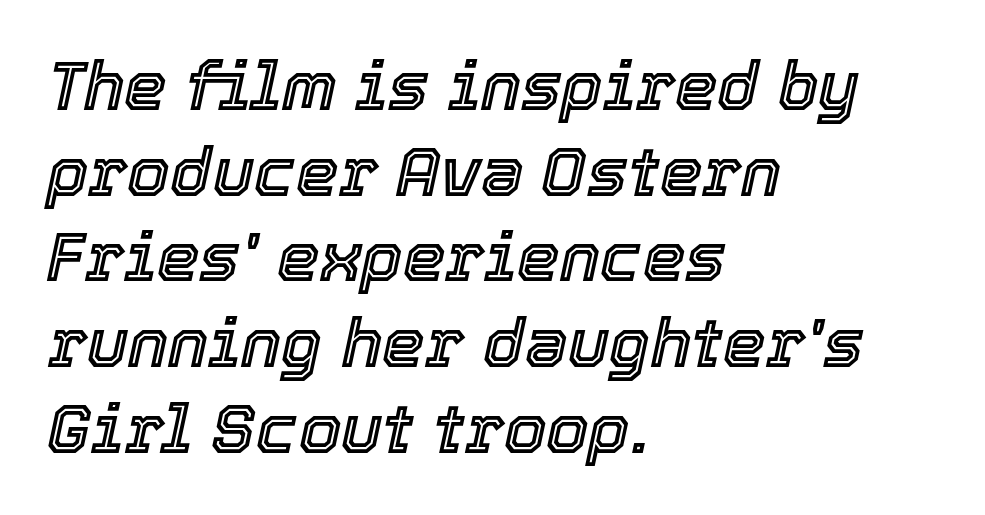
{"italic": "yes", "lean": "right", "slant_degrees": 12, "width": "normal", "x_height": "medium", "monospaced": "no", "underline": "no", "align": "left", "line_spacing": "normal", "line_spacing_ratio": 1.26, "letter_spacing": "normal", "letter_spacing_em": 0.0, "glyph_px": 68}
